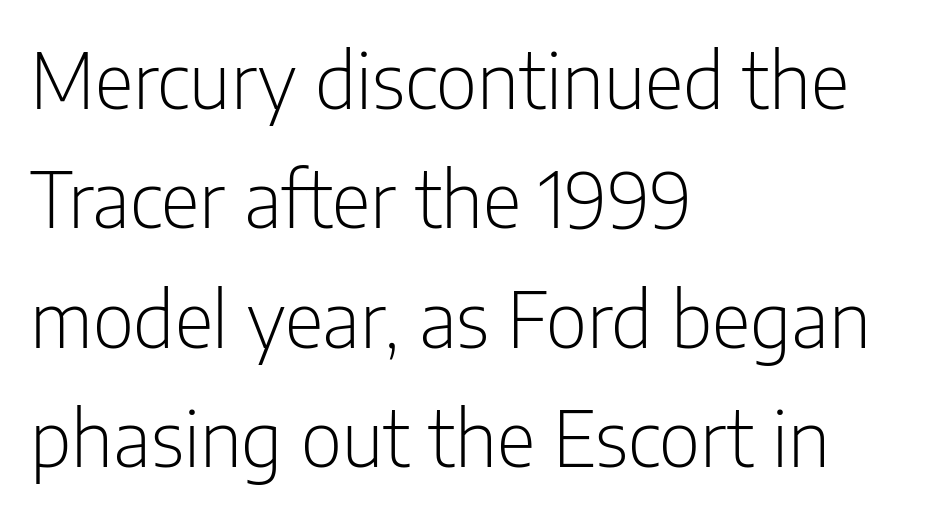
{"serif": "no", "italic": "no", "bold": "no", "weight": "light", "width": "condensed", "stroke_contrast": "low", "x_height": "medium", "monospaced": "no", "underline": "no", "align": "left", "line_spacing": "normal", "line_spacing_ratio": 1.57, "letter_spacing": "normal", "letter_spacing_em": 0.0, "glyph_px": 76}
